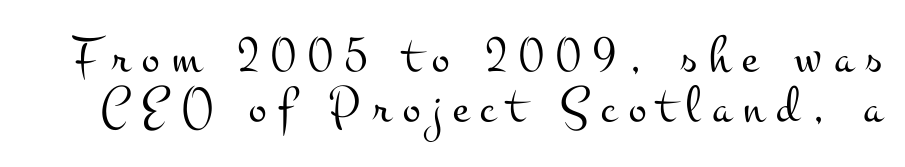
The image shows 53 px light, wide serif type; set tight line spacing (0.95x), unusually wide letter spacing (+0.23 em), not underlined; medium stroke contrast and a small x-height.
